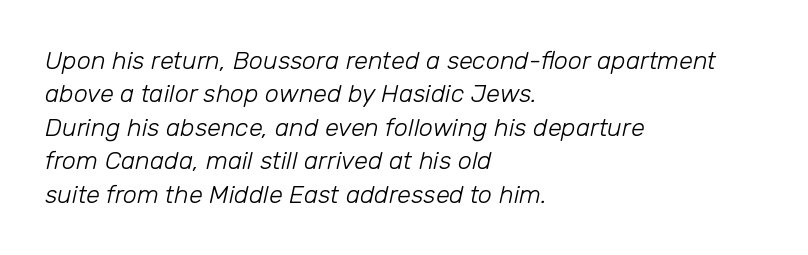
The strokes carry an ordinary text weight at most. The baseline area is clear. The designer left line spacing at the default. Slanted lettering throughout.
